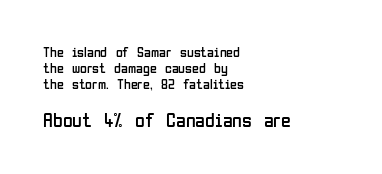
The letterforms sit at book weight or below. Is there any slant? The stems are plumb. The more generous point size was reserved for the lower chunk. Short and long lines alike share a common starting point at left. Between one letter and the next there's only the usual sliver of space.
